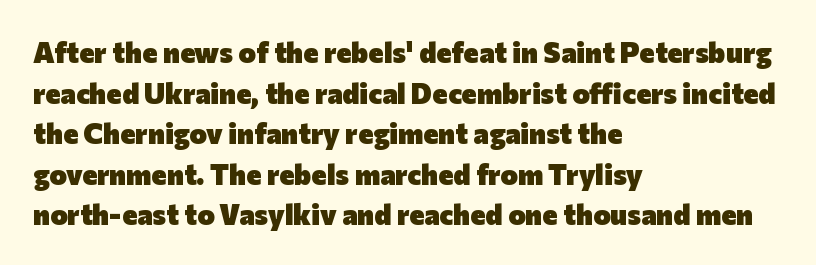
Q: Is the text bold? A: Yes.
Q: Is the text italic (slanted)? A: No, it is upright.
Q: Is the typeface a serif or a sans-serif typeface? A: Sans-serif.
Q: Is the text underlined? A: No.
Q: How is the paragraph aligned? A: Left-aligned.
Q: Is the spacing between letters normal or unusually wide? A: Normal.
Q: Is the spacing between lines tight, normal or loose? A: Normal.
Q: Width (condensed, normal, or wide)? A: Normal.
Q: Stroke contrast? A: Low.
Q: x-height? A: Medium.
Q: Monospaced? A: No.
